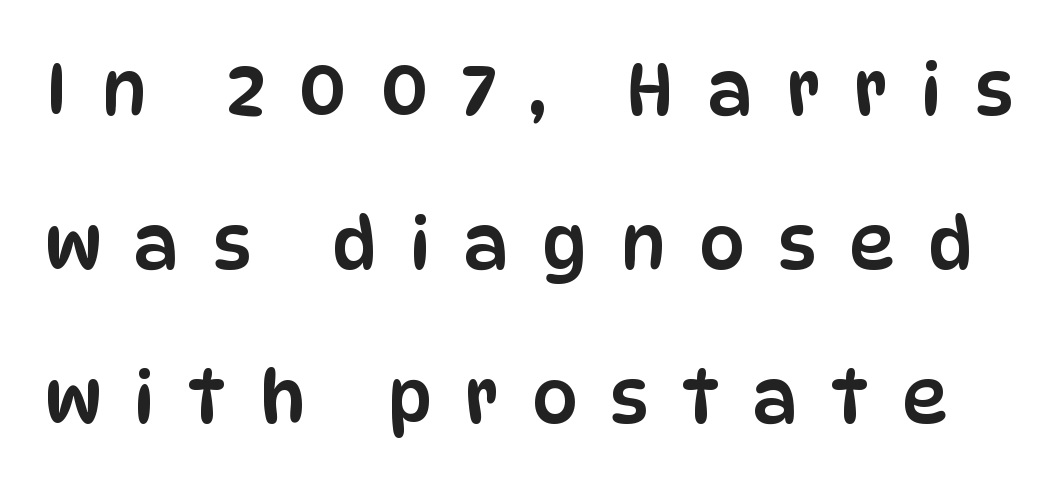
Caption: expanded tracking, letters set apart. Is this a fixed-width face? No — the glyphs have proportional, varying widths. Any mark beneath the type? The region is blank. Designer's note — italics off, roman on.
